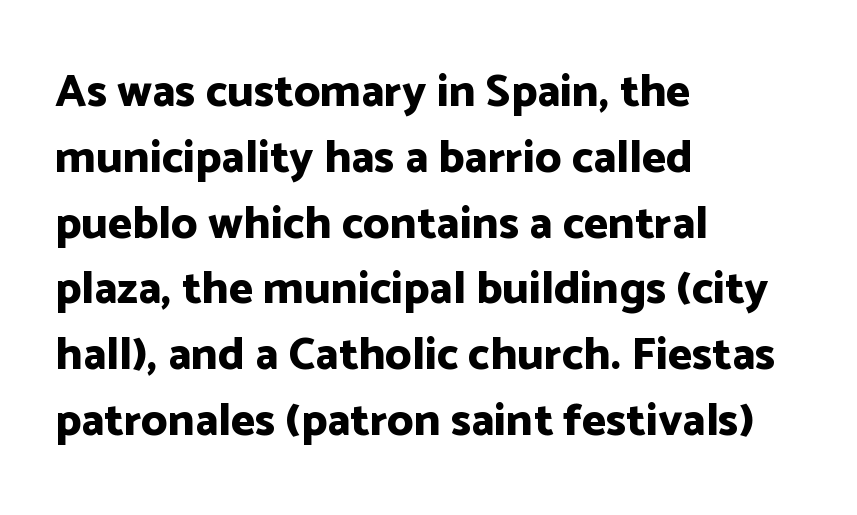
The image shows 46 px bold sans-serif type, upright; set left-aligned, normal line spacing (1.43x), normal letter spacing, not underlined; low stroke contrast and a medium x-height.
